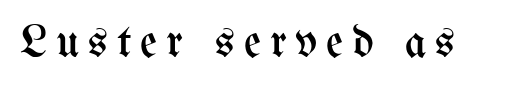
The image shows 47 px regular-weight, condensed type, upright; set not underlined; medium stroke contrast and a medium x-height.
